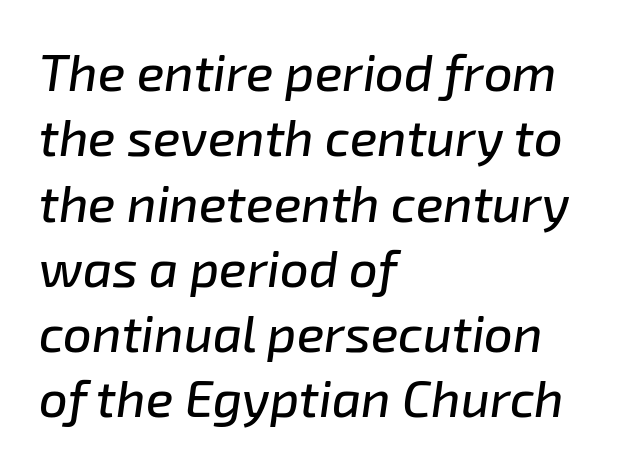
Q: Is the text italic (slanted)? A: Yes, it leans right by about 8 degrees.
Q: Is the text underlined? A: No.
Q: How is the paragraph aligned? A: Left-aligned.
Q: Is the spacing between letters normal or unusually wide? A: Normal.
Q: Is the spacing between lines tight, normal or loose? A: Normal.
Q: Width (condensed, normal, or wide)? A: Normal.
Q: Stroke contrast? A: Low.
Q: x-height? A: Medium.
Q: Monospaced? A: No.
